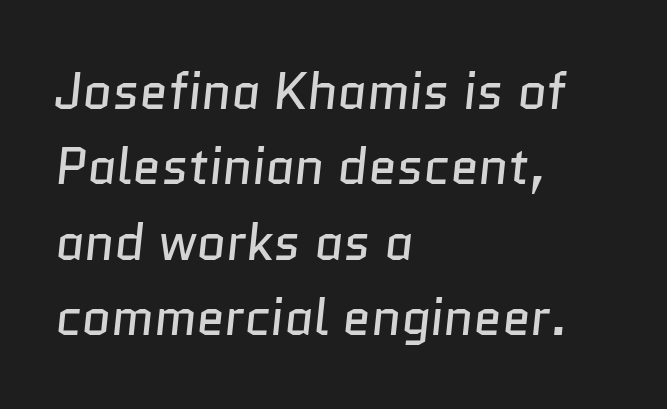
The image shows 51 px regular-weight sans-serif type; set left-aligned, normal line spacing (1.48x), normal letter spacing, not underlined; low stroke contrast and a medium x-height.
